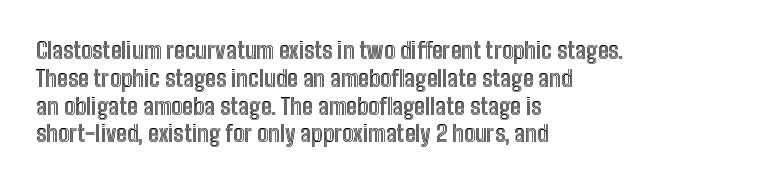
Q: Is the text italic (slanted)? A: No, it is upright.
Q: Is the text underlined? A: No.
Q: How is the paragraph aligned? A: Left-aligned.
Q: Is the spacing between letters normal or unusually wide? A: Normal.
